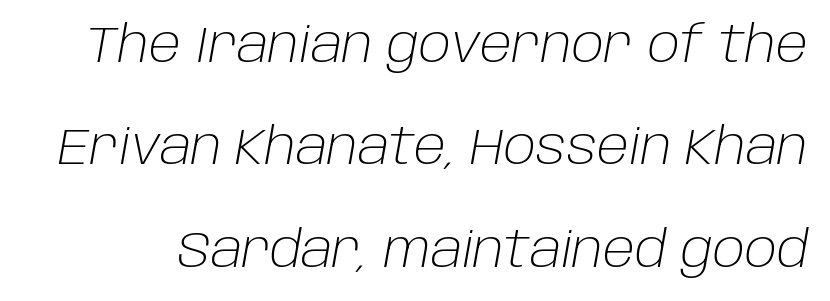
The image shows 50 px light type, italic (leaning right); set loose line spacing (2.05x), normal letter spacing, not underlined; low stroke contrast and a large x-height.
